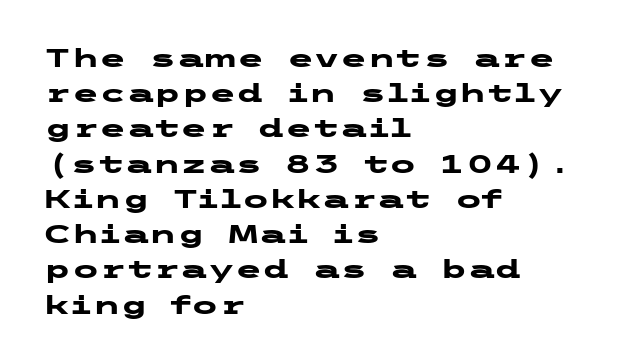
Q: Is the text bold? A: Yes.
Q: Is the text italic (slanted)? A: No, it is upright.
Q: Is the text underlined? A: No.
Q: How is the paragraph aligned? A: Left-aligned.
Q: Is the spacing between letters normal or unusually wide? A: Normal.
Q: Is the spacing between lines tight, normal or loose? A: Normal.
